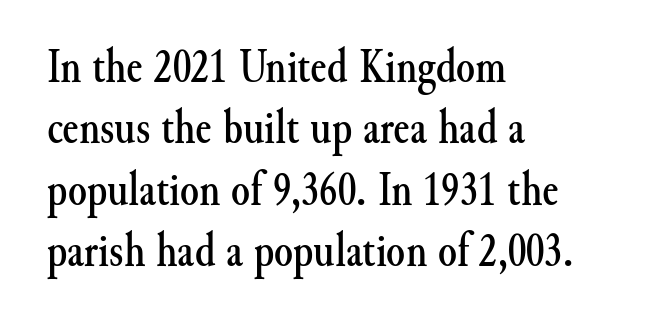
Q: Is the text italic (slanted)? A: No, it is upright.
Q: Is the typeface a serif or a sans-serif typeface? A: Serif.
Q: Is the text underlined? A: No.
Q: How is the paragraph aligned? A: Left-aligned.
Q: Is the spacing between letters normal or unusually wide? A: Normal.
Q: Is the spacing between lines tight, normal or loose? A: Normal.
Q: Width (condensed, normal, or wide)? A: Normal.
Q: Stroke contrast? A: Medium.
Q: x-height? A: Small.
Q: Monospaced? A: No.
